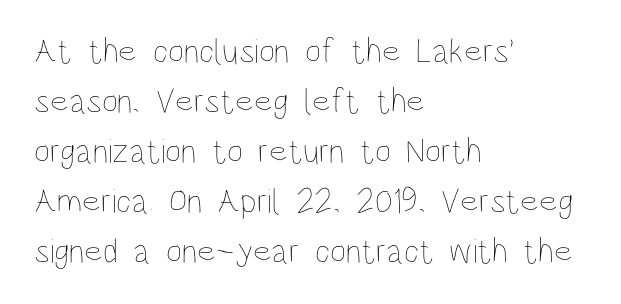
Leading: standard. The typesetting does not lean heavy: it is not bold. These lines are set flush left with a ragged right edge. The letters stand straight up with perfectly vertical stems. Each letter keeps its own natural width here, so spacing adapts to shape.
